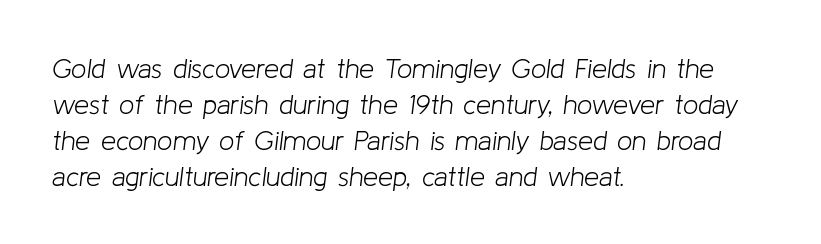
Layout note: lines flush left. Summary of weight: not heavy and not bold. Between one letter and the next there's only the usual sliver of space. Type without underlining.
